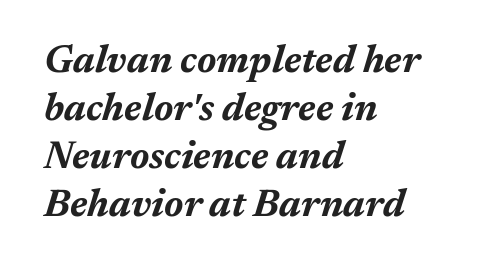
Is the type slanted? Yes — the strokes lean at a clear angle. Does the copy run flush right? No — it runs flush left. How would I describe the line gaps? Plain and ordinary. Think of a printed novel: that variable character pitch is what you see here.
